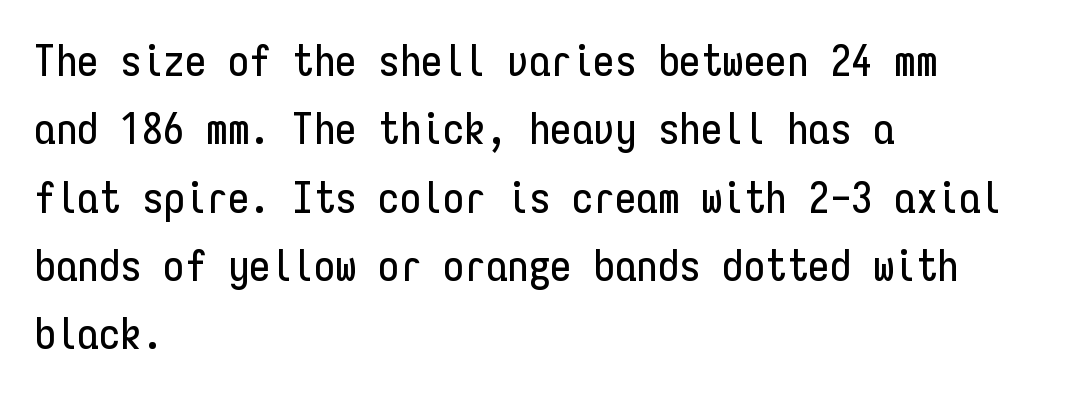
Q: Is the text italic (slanted)? A: No, it is upright.
Q: Is the typeface a serif or a sans-serif typeface? A: Sans-serif.
Q: Is the text underlined? A: No.
Q: How is the paragraph aligned? A: Left-aligned.
Q: Is the spacing between letters normal or unusually wide? A: Normal.
Q: Is the spacing between lines tight, normal or loose? A: Normal.
Q: Width (condensed, normal, or wide)? A: Condensed.
Q: Stroke contrast? A: Low.
Q: x-height? A: Medium.
Q: Monospaced? A: Yes.
